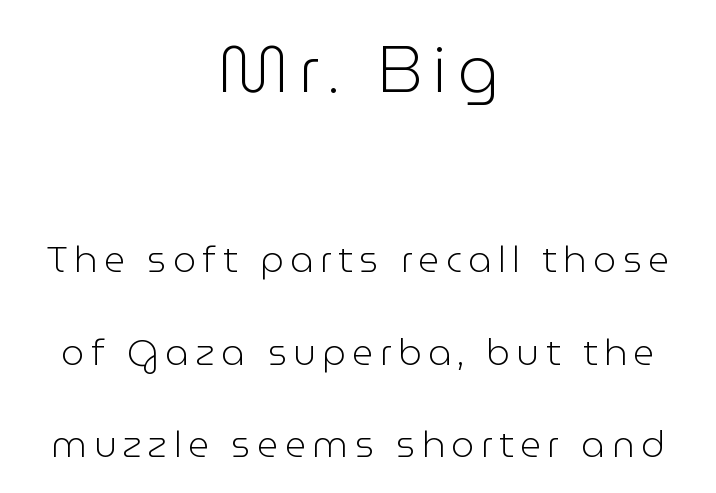
Q: Is the text bold? A: No.
Q: Is the text italic (slanted)? A: No, it is upright.
Q: Is the typeface a serif or a sans-serif typeface? A: Sans-serif.
Q: Is the text underlined? A: No.
Q: How is the paragraph aligned? A: Centered.
Q: Is the spacing between lines tight, normal or loose? A: Loose.
Q: Which block of text is set in a larger size, the first (top) or the second (bottom)? A: The first (top) one.
Q: Width (condensed, normal, or wide)? A: Normal.
Q: Stroke contrast? A: Low.
Q: x-height? A: Medium.
Q: Monospaced? A: No.
